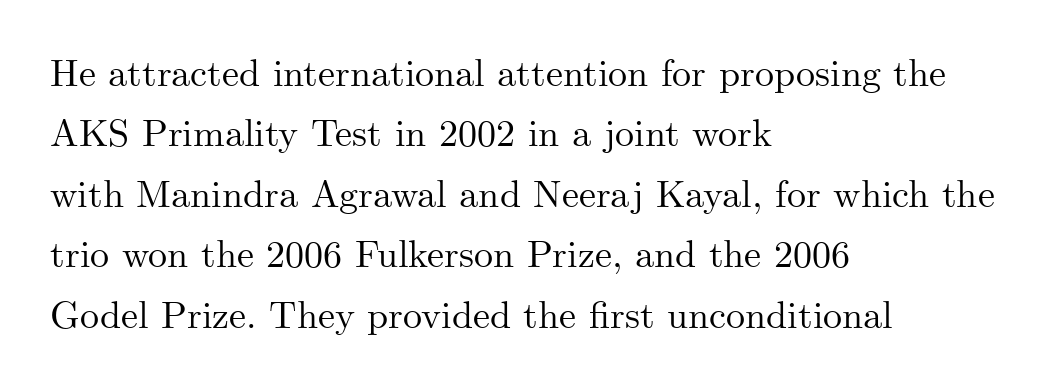
The image shows 38 px serif type, upright; set left-aligned, normal line spacing (1.59x), normal letter spacing, not underlined; medium stroke contrast and a small x-height.
